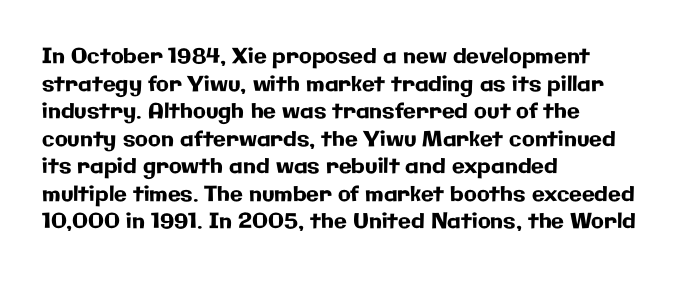
Q: Is the text italic (slanted)? A: No, it is upright.
Q: Is the text underlined? A: No.
Q: How is the paragraph aligned? A: Left-aligned.
Q: Is the spacing between letters normal or unusually wide? A: Normal.
Q: Is the spacing between lines tight, normal or loose? A: Normal.
